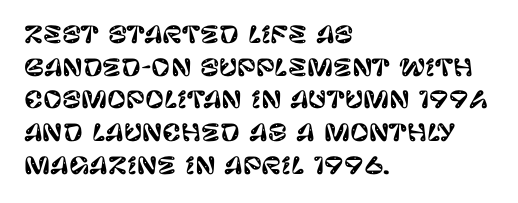
Q: Is the text italic (slanted)? A: Yes.
Q: Is the text underlined? A: No.
Q: How is the paragraph aligned? A: Left-aligned.
Q: Is the spacing between letters normal or unusually wide? A: Normal.
Q: Is the spacing between lines tight, normal or loose? A: Normal.
